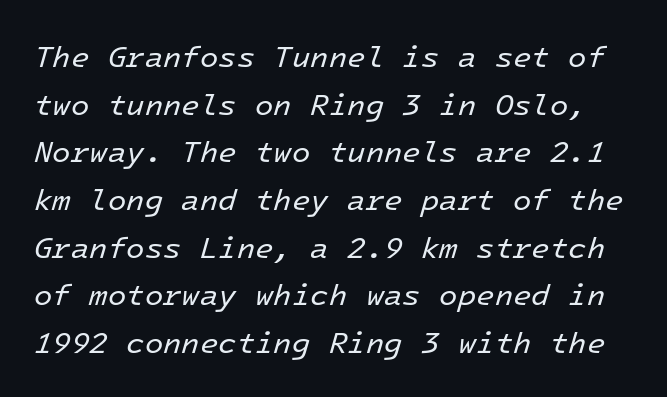
{"italic": "yes", "lean": "right", "slant_degrees": 16, "bold": "no", "weight": "regular", "width": "normal", "stroke_contrast": "low", "x_height": "medium", "monospaced": "yes", "underline": "no", "line_spacing": "normal", "line_spacing_ratio": 1.59, "letter_spacing": "normal", "letter_spacing_em": 0.0, "glyph_px": 30}
